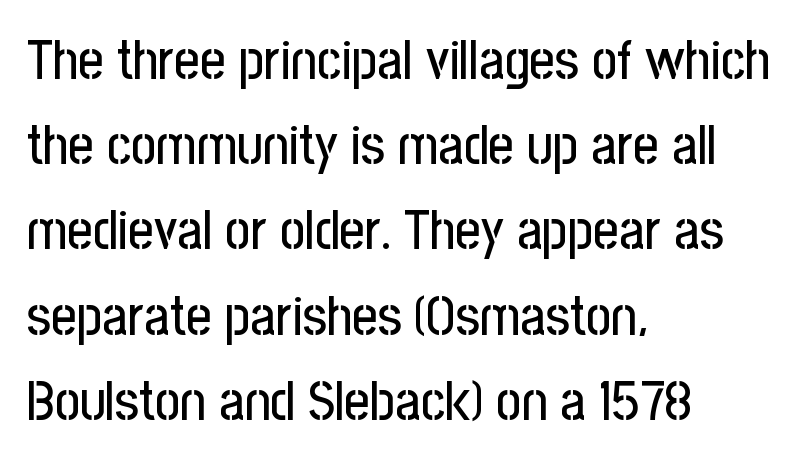
{"serif": "no", "italic": "no", "width": "condensed", "stroke_contrast": "low", "x_height": "medium", "monospaced": "no", "underline": "no", "align": "left", "line_spacing": "normal", "line_spacing_ratio": 1.55, "letter_spacing": "normal", "letter_spacing_em": 0.0, "glyph_px": 55}
